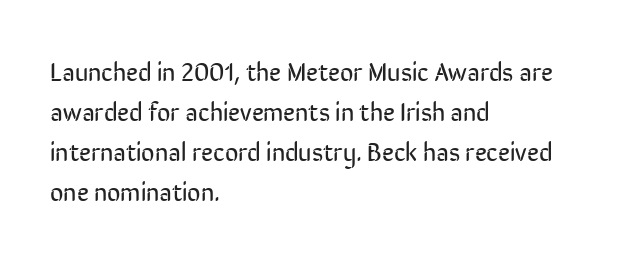
Descender tails drop into unmarked territory. Stroke mass is kept to a normal reading level or below. Default kerning and tracking; the words read as compact shapes. Teacher's note: observe the even left margin — that is flush-left alignment.
